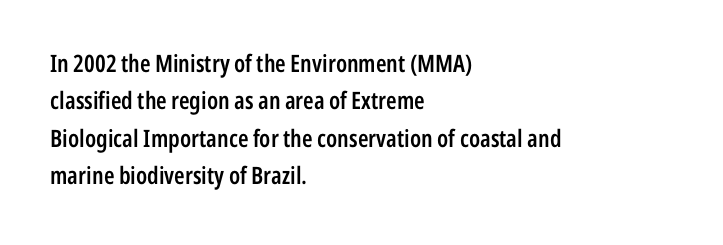
Q: Is the text bold? A: Semi-bold.
Q: Is the text italic (slanted)? A: No, it is upright.
Q: Is the text underlined? A: No.
Q: How is the paragraph aligned? A: Left-aligned.
Q: Is the spacing between letters normal or unusually wide? A: Normal.
Q: Is the spacing between lines tight, normal or loose? A: Normal.
